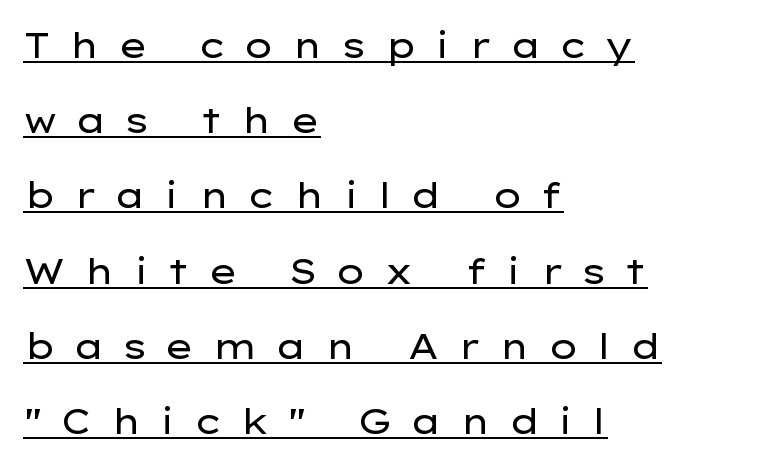
{"serif": "no", "italic": "no", "bold": "no", "weight": "regular", "width": "wide", "stroke_contrast": "low", "x_height": "medium", "monospaced": "no", "underline": "yes", "align": "left", "line_spacing": "loose", "line_spacing_ratio": 2.15, "letter_spacing": "wide", "letter_spacing_em": 0.49, "glyph_px": 35}
